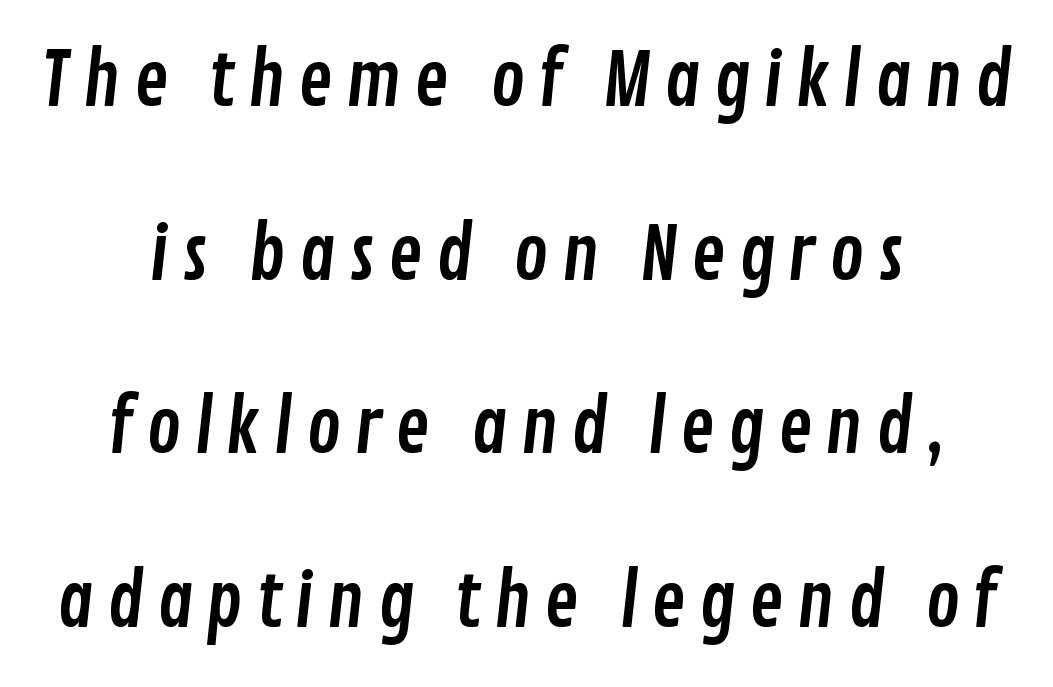
Q: Is the typeface a serif or a sans-serif typeface? A: Sans-serif.
Q: Is the text underlined? A: No.
Q: How is the paragraph aligned? A: Centered.
Q: Is the spacing between lines tight, normal or loose? A: Loose.
Q: Width (condensed, normal, or wide)? A: Condensed.
Q: Stroke contrast? A: Low.
Q: x-height? A: Medium.
Q: Monospaced? A: No.
